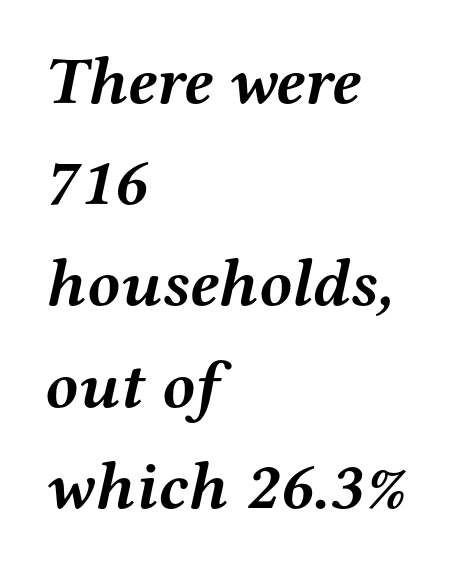
Q: Is the text bold? A: Yes.
Q: Is the text italic (slanted)? A: Yes, it leans right by about 12 degrees.
Q: Is the typeface a serif or a sans-serif typeface? A: Serif.
Q: Is the text underlined? A: No.
Q: How is the paragraph aligned? A: Left-aligned.
Q: Is the spacing between letters normal or unusually wide? A: Normal.
Q: Is the spacing between lines tight, normal or loose? A: Normal.
Q: Width (condensed, normal, or wide)? A: Wide.
Q: Stroke contrast? A: Medium.
Q: x-height? A: Medium.
Q: Monospaced? A: No.
